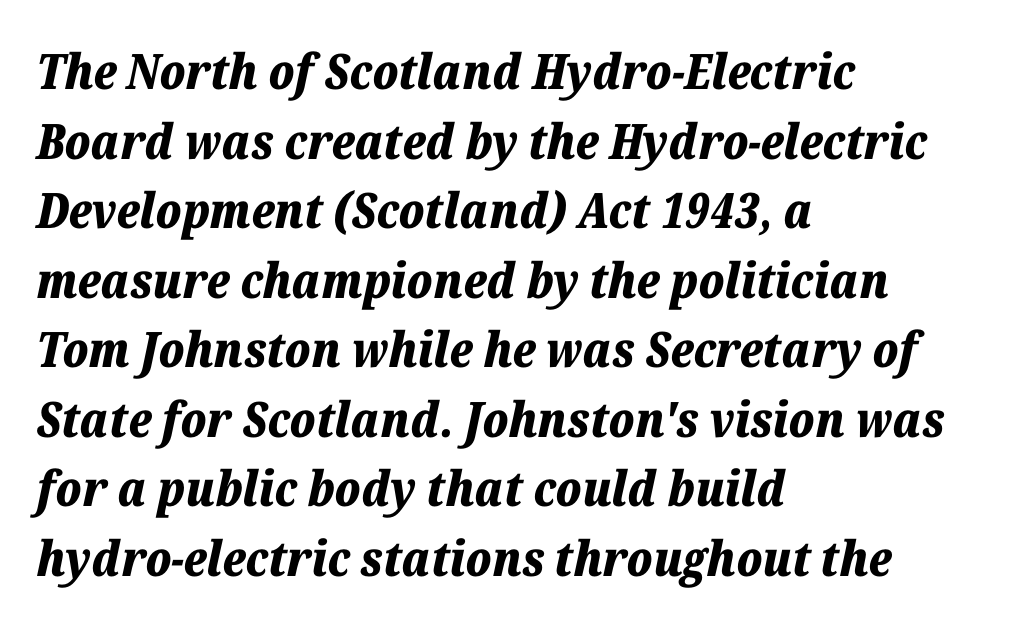
{"italic": "yes", "lean": "right", "slant_degrees": 12, "bold": "yes", "weight": "bold", "width": "normal", "stroke_contrast": "low", "x_height": "medium", "monospaced": "no", "underline": "no", "align": "left", "line_spacing": "normal", "line_spacing_ratio": 1.42, "letter_spacing": "normal", "letter_spacing_em": 0.0, "glyph_px": 49}
